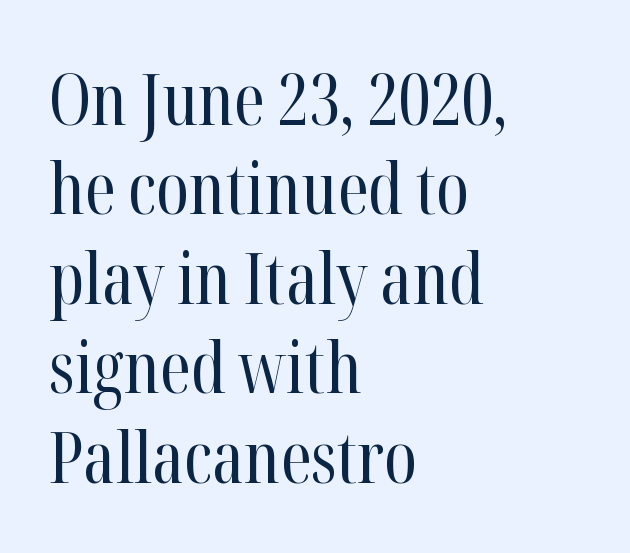
{"serif": "yes", "italic": "no", "bold": "no", "weight": "regular", "width": "condensed", "stroke_contrast": "high", "x_height": "medium", "monospaced": "no", "underline": "no", "align": "left", "line_spacing": "normal", "line_spacing_ratio": 1.26, "letter_spacing": "normal", "letter_spacing_em": 0.0, "glyph_px": 71}
